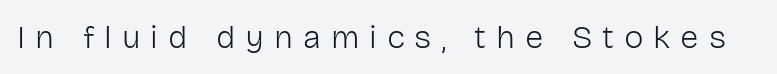
Someone cranked the tracking dial way up on this one. Unbolded letterforms with no extra heft. What kind of face is this? One without serifs — a sans. These lines are rendered in a variable-pitch font. Designer's note — italics off, roman on.
